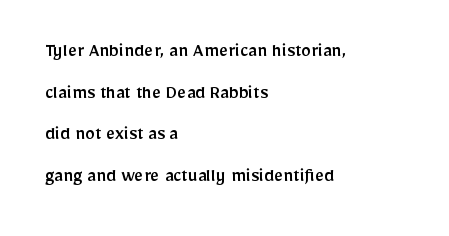
The image shows 20 px text type, upright; set left-aligned, loose line spacing (2.08x), normal letter spacing, not underlined.
